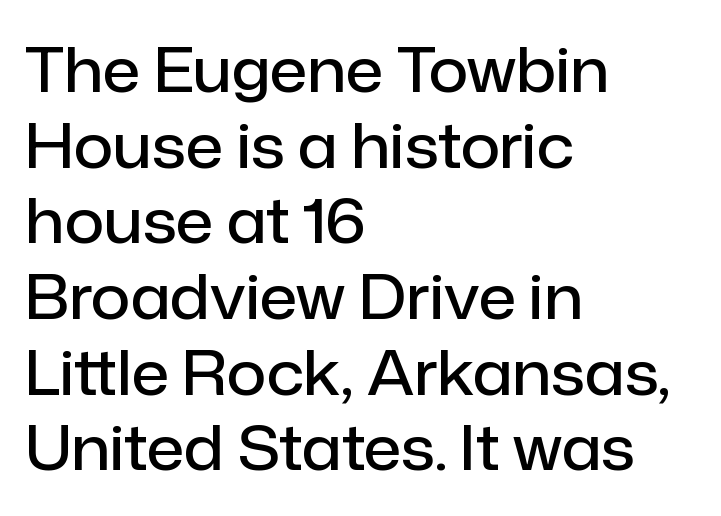
The image shows 61 px semibold sans-serif type, upright; set left-aligned, line spacing 1.24x, normal letter spacing, not underlined; low stroke contrast and a medium x-height.
